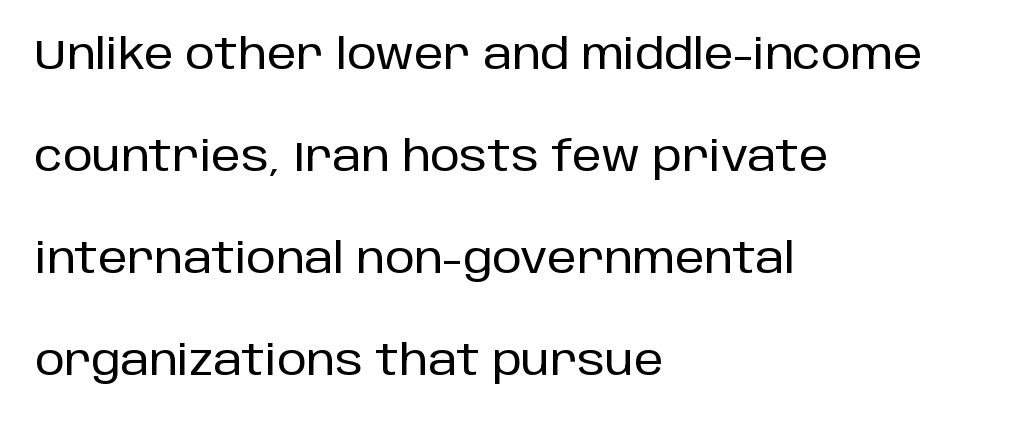
A typesetter would label this face a sans. Quick note: not italic, upright. Each new line begins a long way beneath the previous one. Horizontal alignment here is leftward, the default for most running prose.
